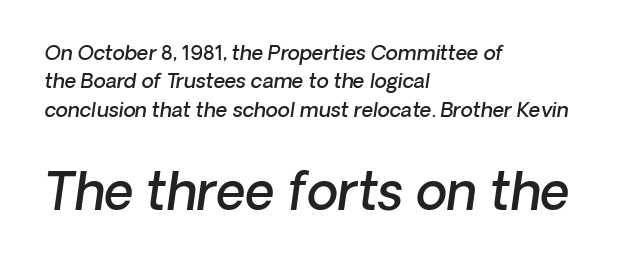
The leading is moderate, giving the passage an even texture. Left-aligned paragraph, ragged on the right. Every letter is mildly thick-stroked: semibold rather than bold. The more generous point size was reserved for the lower chunk. The characters display no serif detailing; their extremities are plain. This sample uses plain, unmodified letter spacing.
